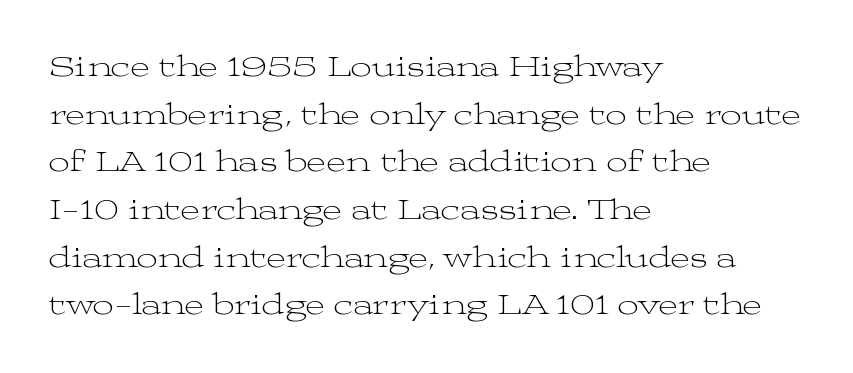
The image shows 30 px light, wide serif type, upright; set left-aligned, normal line spacing (1.59x), normal letter spacing, not underlined; medium stroke contrast and a medium x-height.
